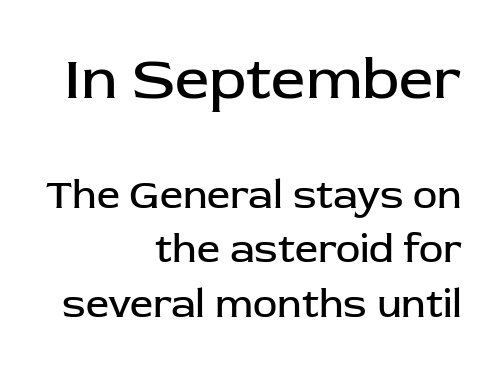
The image shows 61 px regular-weight sans-serif type, upright; set right-aligned, normal line spacing (1.32x), normal letter spacing, not underlined; the first (top) block is 1.49x larger; low stroke contrast and a medium x-height.
